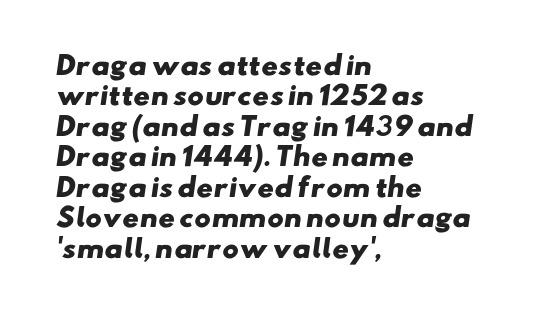
{"bold": "yes", "underline": "no", "align": "left", "line_spacing_ratio": 1.22, "letter_spacing": "normal", "letter_spacing_em": 0.0, "glyph_px": 25}
